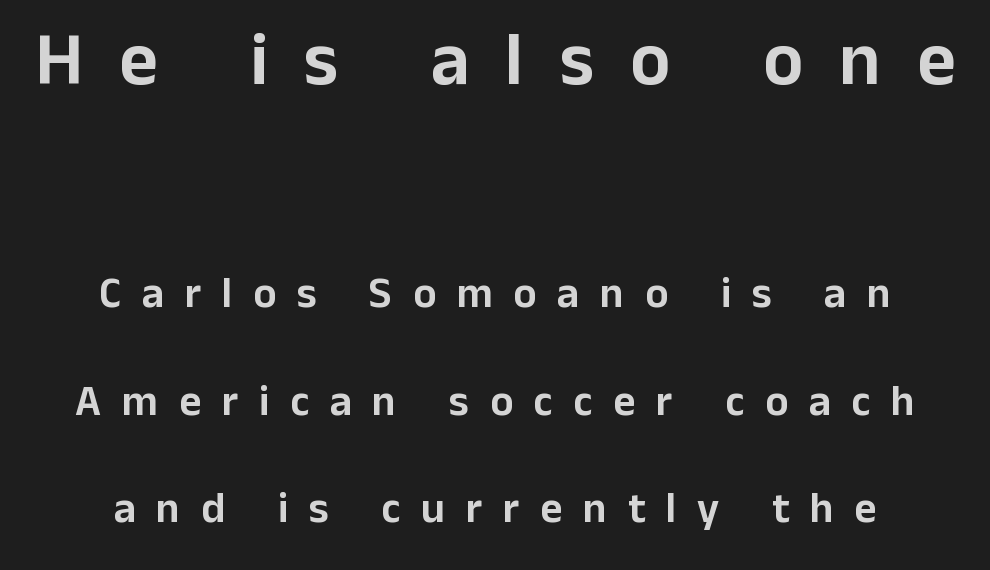
The image shows 75 px sans-serif type, upright; set centered, loose line spacing (2.5x), unusually wide letter spacing (+0.48 em), not underlined; the first (top) block is 1.74x larger; low stroke contrast and a medium x-height.
